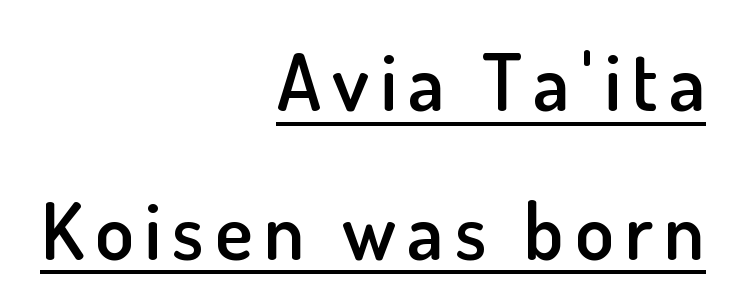
The image shows 79 px semibold sans-serif type, upright; set right-aligned, line spacing 1.88x, underlined; low stroke contrast and a small x-height.
